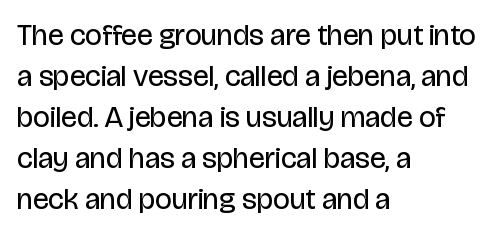
{"serif": "no", "italic": "no", "bold": "no", "weight": "regular", "width": "condensed", "stroke_contrast": "low", "x_height": "large", "monospaced": "no", "underline": "no", "align": "left", "line_spacing": "normal", "line_spacing_ratio": 1.37, "letter_spacing": "normal", "letter_spacing_em": 0.0, "glyph_px": 30}
